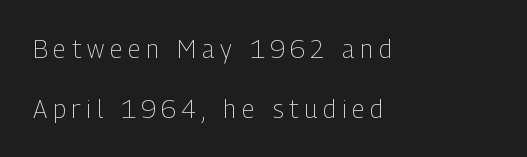
Q: Is the text bold? A: No.
Q: Is the text italic (slanted)? A: No, it is upright.
Q: Is the text underlined? A: No.
Q: How is the paragraph aligned? A: Left-aligned.
Q: Is the spacing between letters normal or unusually wide? A: Unusually wide.
Q: Is the spacing between lines tight, normal or loose? A: Loose.
